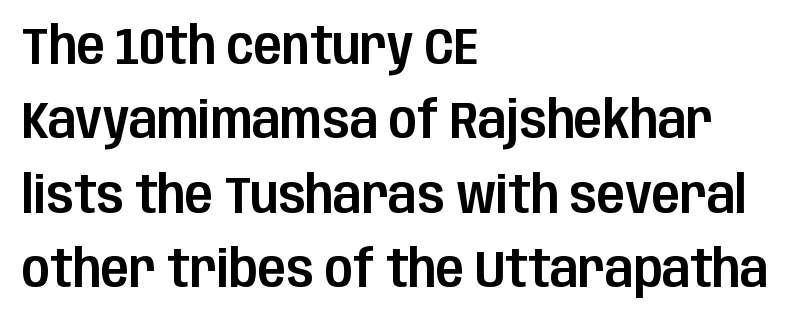
{"serif": "no", "italic": "no", "width": "condensed", "stroke_contrast": "low", "x_height": "large", "monospaced": "no", "underline": "no", "align": "left", "line_spacing": "normal", "line_spacing_ratio": 1.43, "letter_spacing": "normal", "letter_spacing_em": 0.0, "glyph_px": 52}
